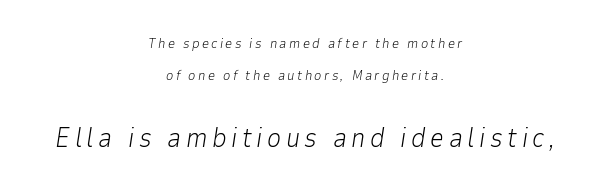
The rendering positions every line midway between the sides. Bold? No — there's no thickening of the strokes. Just letters on the line, the space beneath them empty. The passage shown leans; its letterforms are oblique. The lines are spread far apart with generous leading. The emphasis by scale lands on block number two, below.
